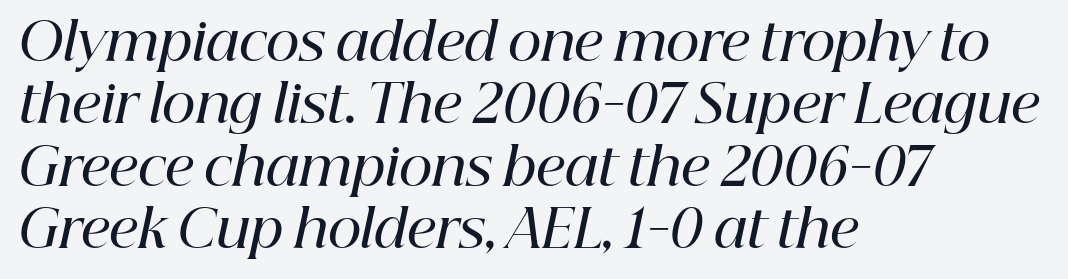
The letters advance in unequal steps, a hallmark of proportional type. In terms of letterform style, serifs are clearly present. Any mark beneath the type? The region is blank. Compared with ordinary roman type, these characters are visibly tilted.
